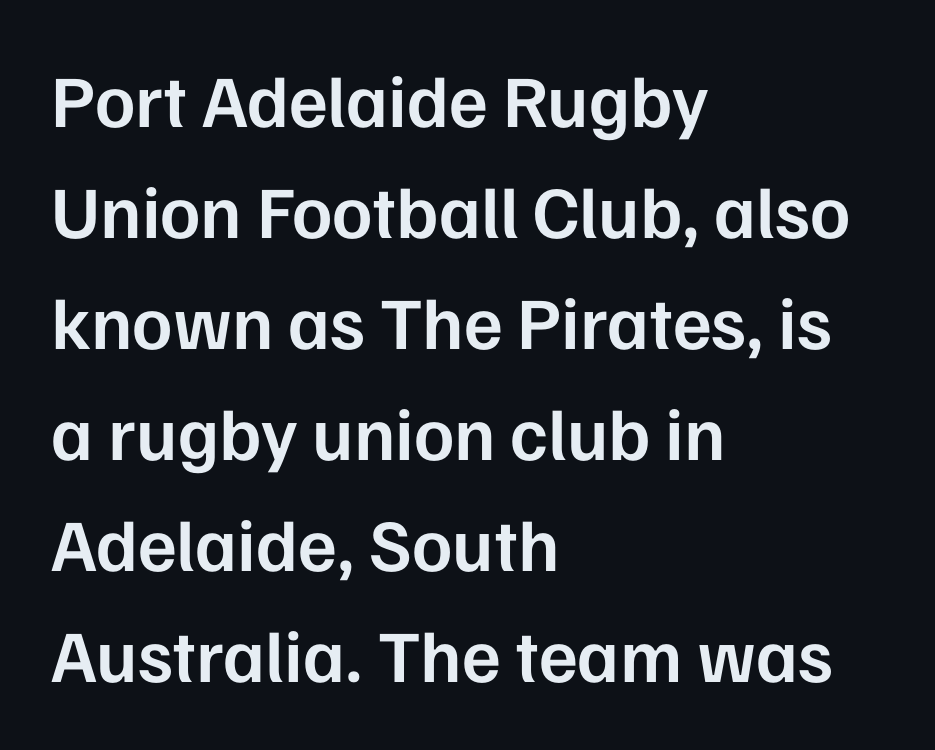
Successive baselines arrive at the customary interval. No italicization has been applied; the sample stays upright. Caption: standard tracking, unaltered. Unlike a traditional serif, this face leaves its strokes unadorned. You could not count columns in this text — the font is proportionally spaced. Descender tails drop into unmarked territory.
